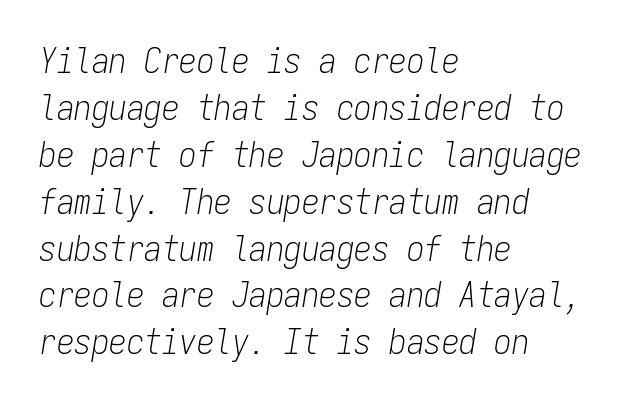
The passage shown leans; its letterforms are oblique. Alignment: flush left. A quiet, ordinary-to-light weight characterises the typeface. A typesetter would call this monospace, since all characters share one set width.
